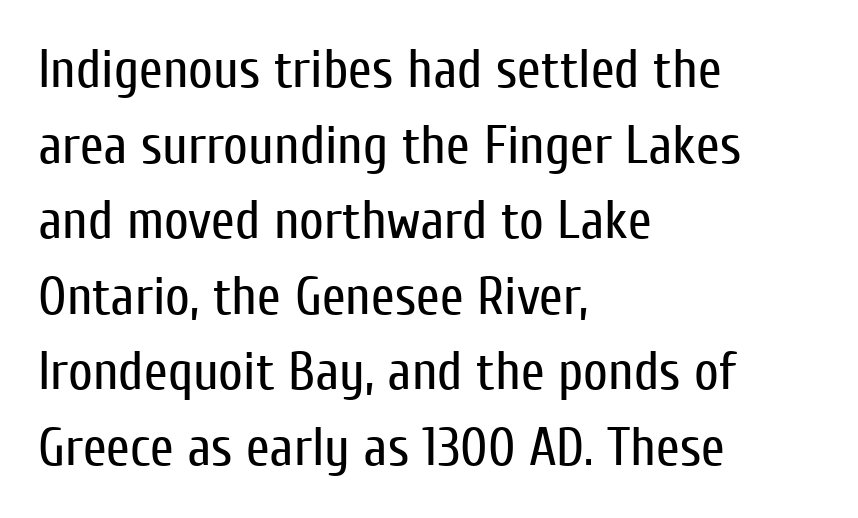
Q: Is the text bold? A: No.
Q: Is the text italic (slanted)? A: No, it is upright.
Q: Is the typeface a serif or a sans-serif typeface? A: Sans-serif.
Q: Is the text underlined? A: No.
Q: How is the paragraph aligned? A: Left-aligned.
Q: Is the spacing between letters normal or unusually wide? A: Normal.
Q: Is the spacing between lines tight, normal or loose? A: Normal.
Q: Width (condensed, normal, or wide)? A: Condensed.
Q: Stroke contrast? A: Low.
Q: x-height? A: Medium.
Q: Monospaced? A: No.
